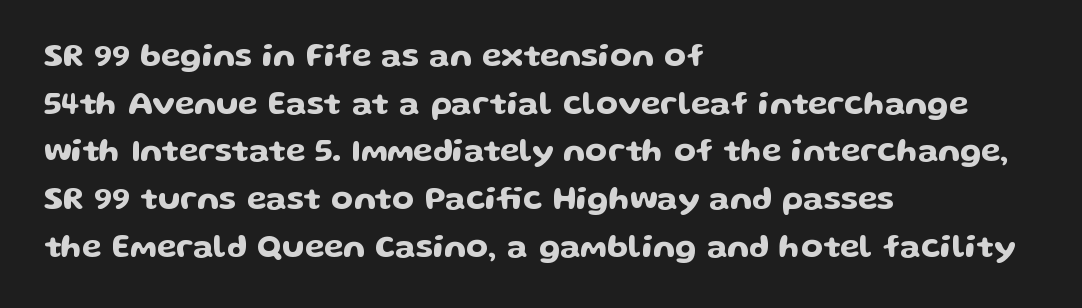
The image shows 32 px wide sans-serif type, upright; set left-aligned, normal line spacing (1.49x), normal letter spacing, not underlined; low stroke contrast and a medium x-height.
